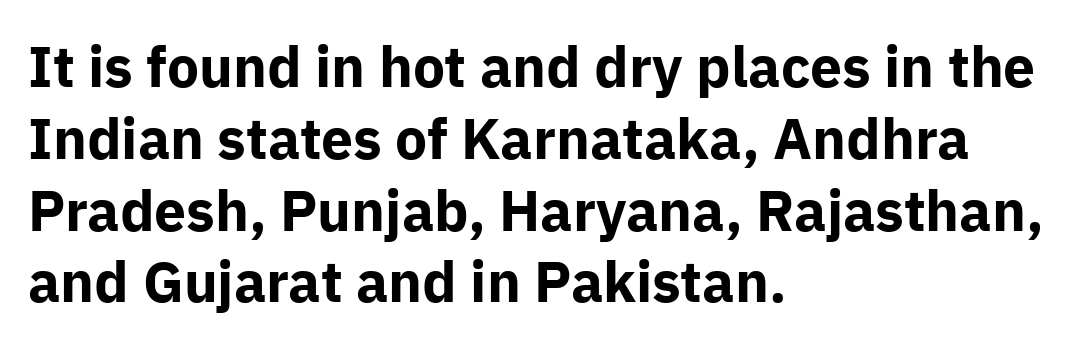
Q: Is the text bold? A: Yes.
Q: Is the text italic (slanted)? A: No, it is upright.
Q: Is the typeface a serif or a sans-serif typeface? A: Sans-serif.
Q: Is the text underlined? A: No.
Q: How is the paragraph aligned? A: Left-aligned.
Q: Is the spacing between letters normal or unusually wide? A: Normal.
Q: Is the spacing between lines tight, normal or loose? A: Normal.
Q: Width (condensed, normal, or wide)? A: Normal.
Q: Stroke contrast? A: Low.
Q: x-height? A: Medium.
Q: Monospaced? A: No.
